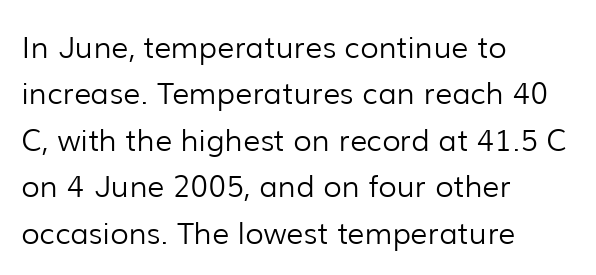
Each letter keeps its own natural width here, so spacing adapts to shape. The font family rendered here belongs to the sans-serif group. Each row of text sits above clean, open space. The face looks like a standard text weight, possibly lighter.
